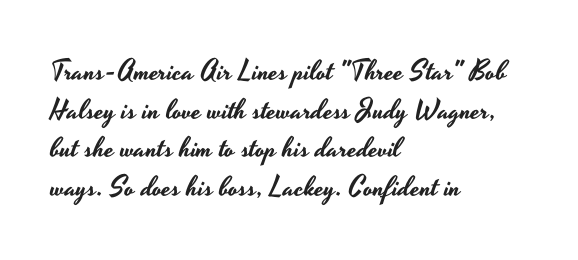
The image shows 28 px wide sans-serif type; set left-aligned, normal line spacing (1.38x), normal letter spacing, not underlined; low stroke contrast and a small x-height.
